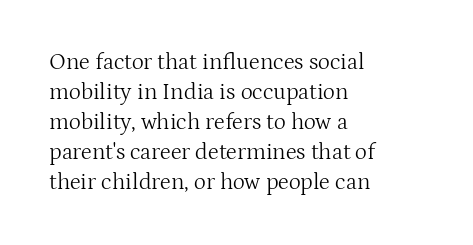
{"italic": "no", "bold": "no", "underline": "no", "align": "left", "line_spacing": "normal", "line_spacing_ratio": 1.3, "letter_spacing": "normal", "letter_spacing_em": 0.0, "glyph_px": 23}
